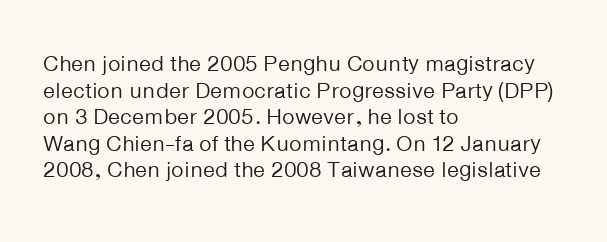
Q: Is the text bold? A: No.
Q: Is the text italic (slanted)? A: No, it is upright.
Q: Is the text underlined? A: No.
Q: How is the paragraph aligned? A: Left-aligned.
Q: Is the spacing between letters normal or unusually wide? A: Normal.
